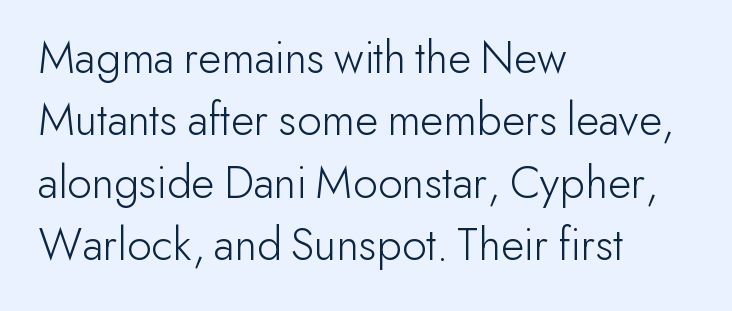
{"serif": "no", "italic": "no", "bold": "no", "weight": "light", "width": "normal", "stroke_contrast": "low", "x_height": "small", "monospaced": "no", "underline": "no", "align": "left", "line_spacing": "normal", "line_spacing_ratio": 1.3, "letter_spacing": "normal", "letter_spacing_em": 0.0, "glyph_px": 48}
